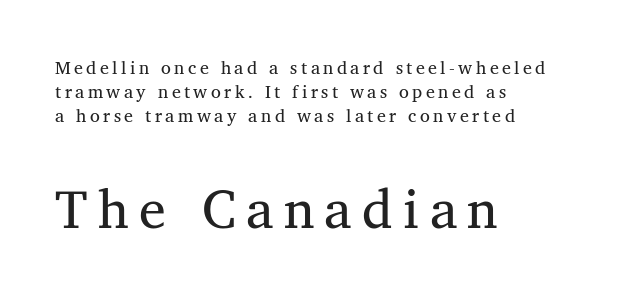
Baseline-to-baseline distance is the conventional proportion of letter height. Examine the stroke ends and you'll spot serifs. The face used here appears at its bigger size in the lower chunk. Is this a fixed-width face? No — the glyphs have proportional, varying widths. The foot of each line stays bare and open.
